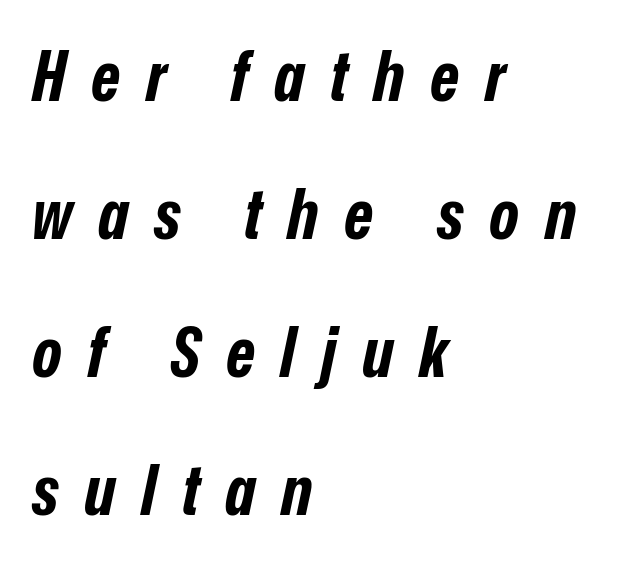
Q: Is the text bold? A: Yes.
Q: Is the text italic (slanted)? A: Yes, it leans right by about 12 degrees.
Q: Is the text underlined? A: No.
Q: How is the paragraph aligned? A: Left-aligned.
Q: Is the spacing between letters normal or unusually wide? A: Unusually wide.
Q: Is the spacing between lines tight, normal or loose? A: Loose.
Q: Width (condensed, normal, or wide)? A: Condensed.
Q: Stroke contrast? A: Low.
Q: x-height? A: Medium.
Q: Monospaced? A: No.
